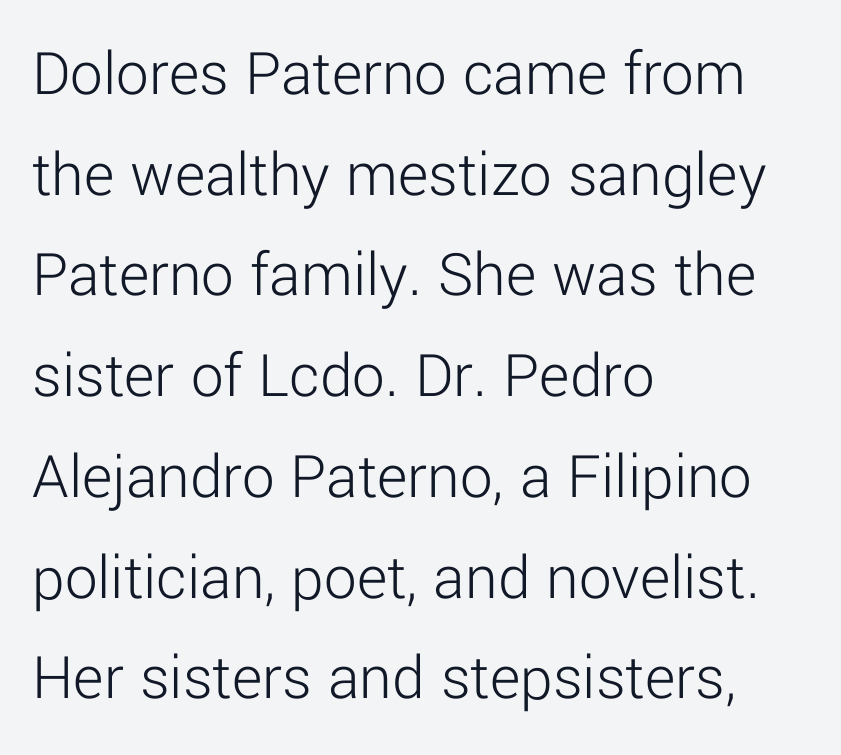
Check under the words: just untouched page. Reading down the block, your eye returns to a fixed left position each line. This sample has the flowing, uneven cadence of proportional lettering. The axis of the letterforms is exactly vertical. A typesetter would call this zero additional tracking.
